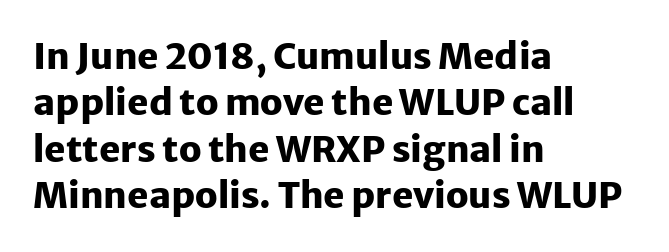
The image shows 36 px heavy sans-serif type, upright; set left-aligned, normal line spacing (1.29x), normal letter spacing, not underlined; low stroke contrast and a medium x-height.
